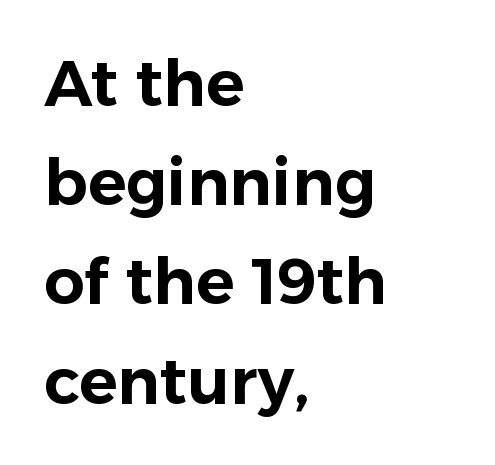
Q: Is the text italic (slanted)? A: No, it is upright.
Q: Is the typeface a serif or a sans-serif typeface? A: Sans-serif.
Q: Is the text underlined? A: No.
Q: How is the paragraph aligned? A: Left-aligned.
Q: Is the spacing between letters normal or unusually wide? A: Normal.
Q: Is the spacing between lines tight, normal or loose? A: Normal.
Q: Width (condensed, normal, or wide)? A: Normal.
Q: Stroke contrast? A: Low.
Q: x-height? A: Medium.
Q: Monospaced? A: No.
